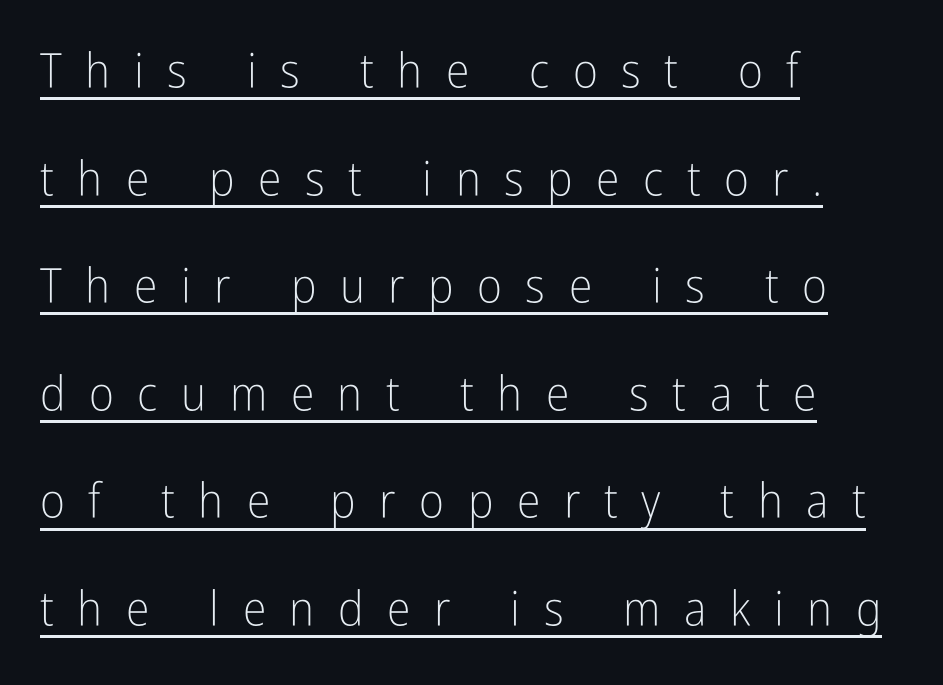
{"serif": "no", "italic": "no", "bold": "no", "weight": "light", "width": "condensed", "stroke_contrast": "low", "x_height": "medium", "monospaced": "no", "underline": "yes", "align": "left", "line_spacing": "loose", "line_spacing_ratio": 2.24, "letter_spacing": "wide", "letter_spacing_em": 0.49, "glyph_px": 48}
